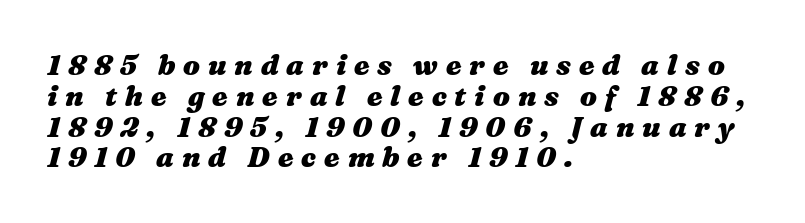
You can tell it's italic because the verticals aren't actually vertical. Reading down the block, your eye returns to a fixed left position each line. The sample has been set heavy, in full bold. Observe the wide spacing: letters keep a clear distance from each other.
